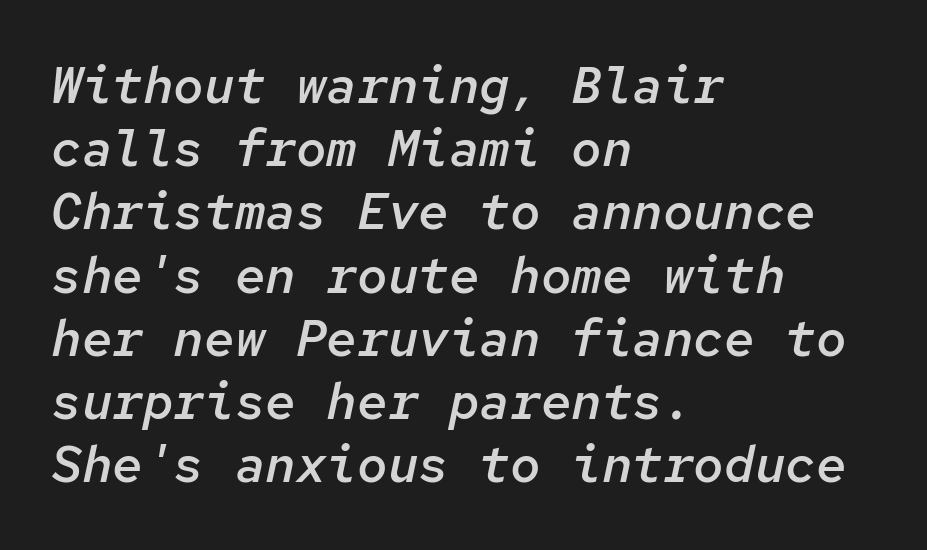
The image shows 51 px semibold type, italic (leaning right), monospaced; set left-aligned, line spacing 1.24x, normal letter spacing, not underlined; low stroke contrast and a medium x-height.
